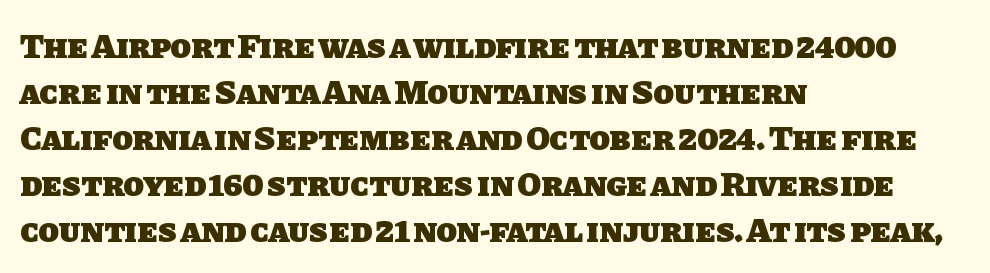
The image shows 34 px heavy sans-serif type; set left-aligned, normal line spacing (1.35x), normal letter spacing, not underlined; low stroke contrast and a large x-height.
